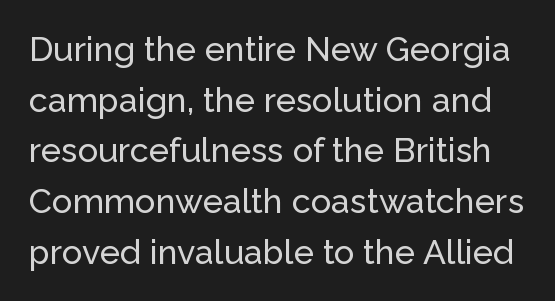
The image shows 34 px sans-serif type, upright; set normal line spacing (1.49x), normal letter spacing, not underlined; low stroke contrast and a medium x-height.
